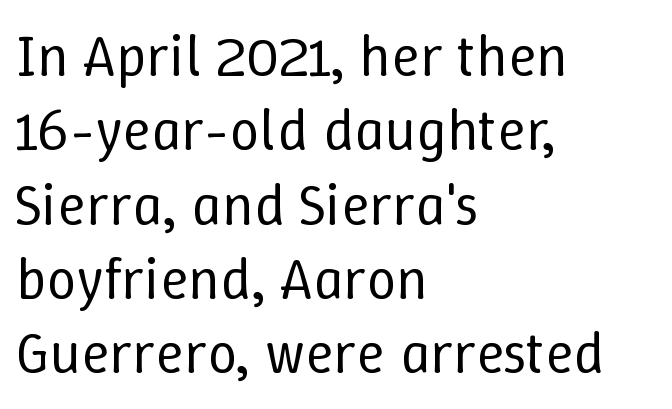
{"italic": "no", "bold": "no", "weight": "regular", "width": "normal", "stroke_contrast": "low", "x_height": "medium", "monospaced": "no", "underline": "no", "align": "left", "line_spacing": "normal", "line_spacing_ratio": 1.26, "letter_spacing": "normal", "letter_spacing_em": 0.0, "glyph_px": 59}
